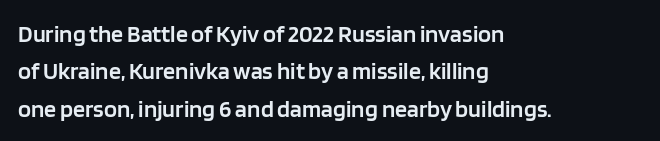
Q: Is the text bold? A: Semi-bold.
Q: Is the text italic (slanted)? A: No, it is upright.
Q: Is the text underlined? A: No.
Q: How is the paragraph aligned? A: Left-aligned.
Q: Is the spacing between letters normal or unusually wide? A: Normal.
Q: Is the spacing between lines tight, normal or loose? A: Normal.
